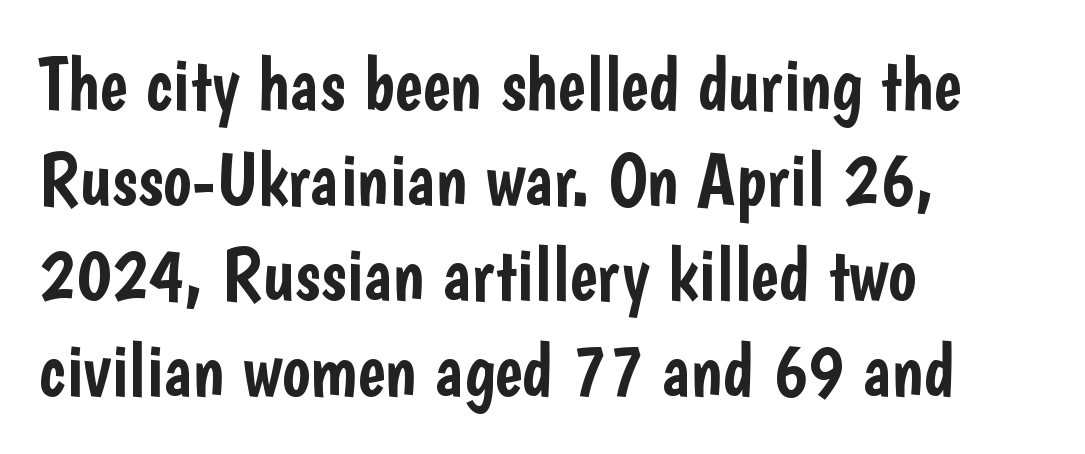
The image shows 75 px condensed sans-serif type, upright; set left-aligned, normal line spacing (1.27x), normal letter spacing, not underlined; low stroke contrast and a medium x-height.
